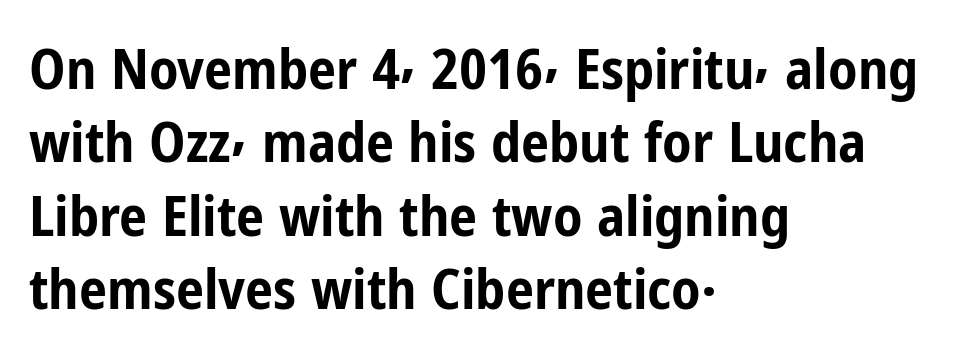
These words are printed bold, with thick strokes throughout. The gaps between neighbouring characters are ordinary and unremarkable. Character widths vary here, with narrow letters taking less room than wide ones. The block of text has a typical density, with ordinary space between rows. The text was rendered using a sans face with plain stroke endings.
